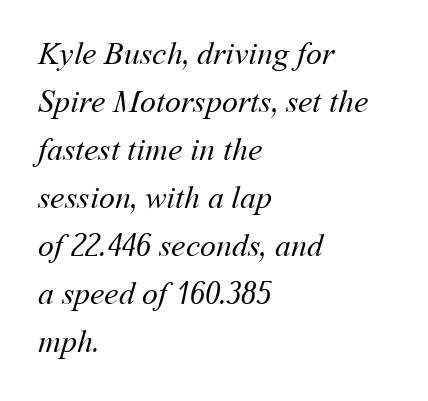
Is this a fixed-width face? No — the glyphs have proportional, varying widths. Compared with typical paragraphs, the rows here are spaced about the same. Is the letter spacing exaggerated? No — it looks like the ordinary default. Horizontally, the lines are justified to the leading edge only.
